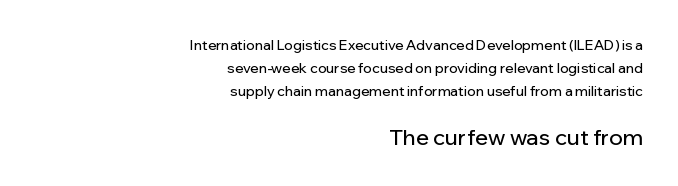
Q: Is the text italic (slanted)? A: No, it is upright.
Q: Is the text underlined? A: No.
Q: How is the paragraph aligned? A: Right-aligned.
Q: Is the spacing between letters normal or unusually wide? A: Normal.
Q: Is the spacing between lines tight, normal or loose? A: Normal.
Q: Which block of text is set in a larger size, the first (top) or the second (bottom)? A: The second (bottom) one.
